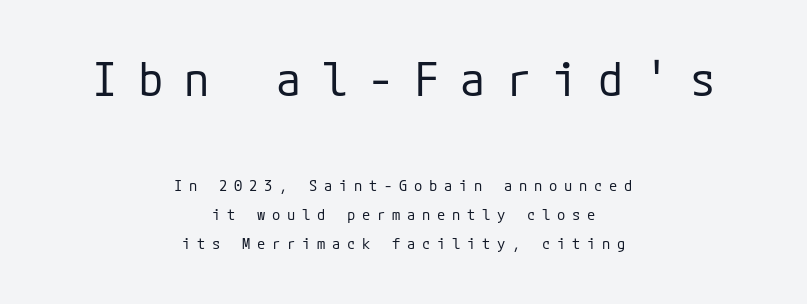
Q: Is the text bold? A: No.
Q: Is the text italic (slanted)? A: No, it is upright.
Q: Is the typeface a serif or a sans-serif typeface? A: Sans-serif.
Q: Is the text underlined? A: No.
Q: How is the paragraph aligned? A: Centered.
Q: Is the spacing between letters normal or unusually wide? A: Unusually wide.
Q: Is the spacing between lines tight, normal or loose? A: Loose.
Q: Which block of text is set in a larger size, the first (top) or the second (bottom)? A: The first (top) one.
Q: Width (condensed, normal, or wide)? A: Normal.
Q: Stroke contrast? A: Low.
Q: x-height? A: Medium.
